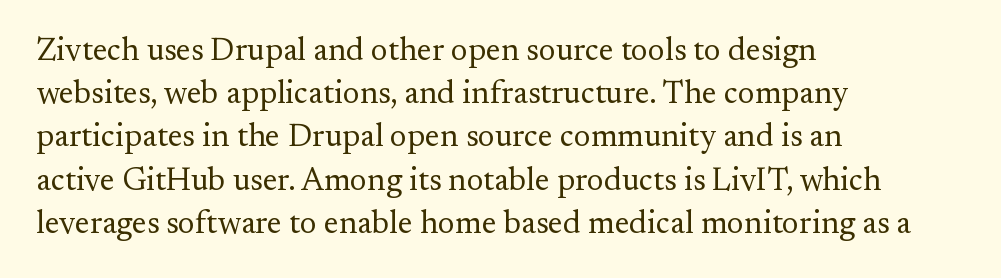
{"serif": "yes", "italic": "no", "bold": "no", "weight": "regular", "width": "normal", "stroke_contrast": "medium", "x_height": "small", "monospaced": "no", "underline": "no", "align": "left", "line_spacing": "normal", "line_spacing_ratio": 1.35, "letter_spacing": "normal", "letter_spacing_em": 0.0, "glyph_px": 32}
